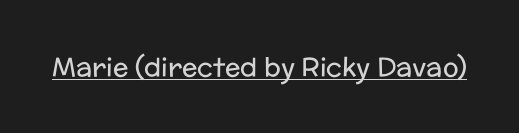
Short note: letters normally spaced. Is this a heavy cut? Hardly; it is regular or lighter. This sample uses an upright cut, with every glyph sitting square on the baseline. Is there an underline? Yes — a line sits under the letters.
